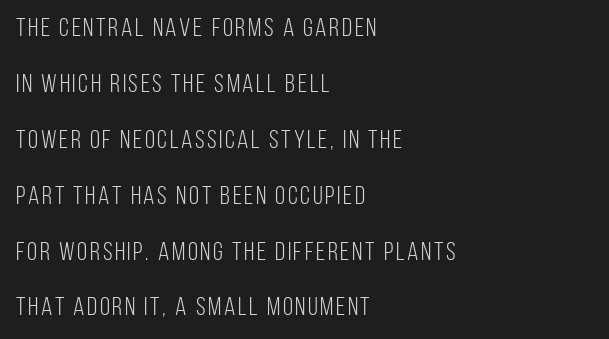
The image shows 26 px text type, upright; set left-aligned, loose line spacing (2.15x), not underlined.
